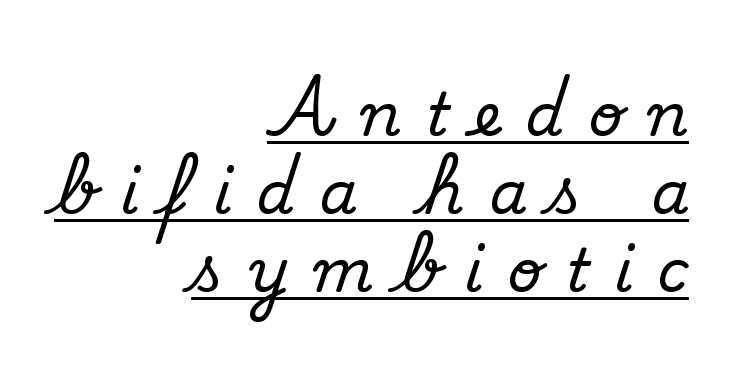
The image shows 60 px serif type; set right-aligned, normal line spacing (1.3x), unusually wide letter spacing (+0.41 em), underlined; medium stroke contrast and a small x-height.
